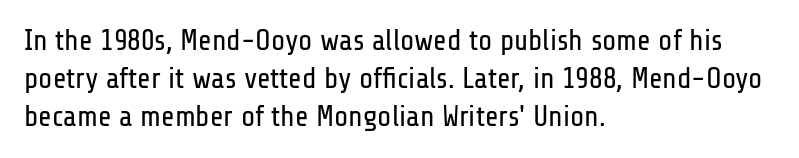
Q: Is the text bold? A: No.
Q: Is the text italic (slanted)? A: No, it is upright.
Q: Is the typeface a serif or a sans-serif typeface? A: Sans-serif.
Q: Is the text underlined? A: No.
Q: How is the paragraph aligned? A: Left-aligned.
Q: Is the spacing between letters normal or unusually wide? A: Normal.
Q: Is the spacing between lines tight, normal or loose? A: Normal.
Q: Width (condensed, normal, or wide)? A: Condensed.
Q: Stroke contrast? A: Low.
Q: x-height? A: Medium.
Q: Monospaced? A: No.
